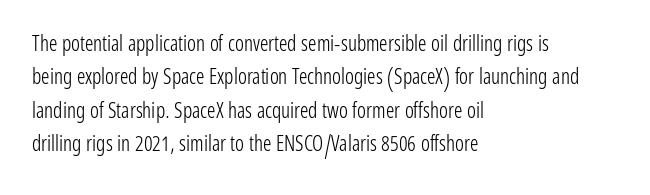
The image shows 21 px text type, upright; set left-aligned, normal line spacing (1.59x), normal letter spacing, not underlined.
